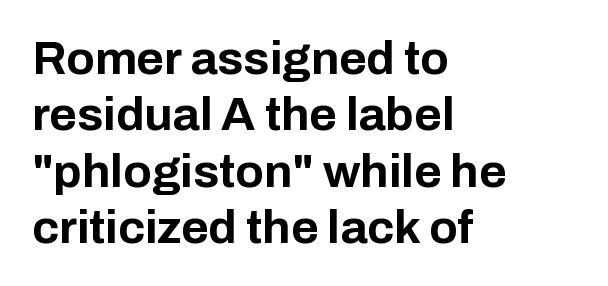
{"serif": "no", "italic": "no", "bold": "yes", "weight": "bold", "width": "normal", "stroke_contrast": "low", "x_height": "medium", "monospaced": "no", "underline": "no", "align": "left", "line_spacing_ratio": 1.2, "letter_spacing": "normal", "letter_spacing_em": 0.0, "glyph_px": 47}
